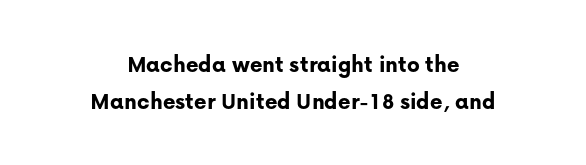
Notice how thick the strokes are: this is what a full bold looks like. Does the lettering tilt? It doesn't — this is upright. Each new line begins a customary step beneath the previous one. Letters rest on an invisible, unmarked baseline. The setting favours the middle, as headings and verse often do.
